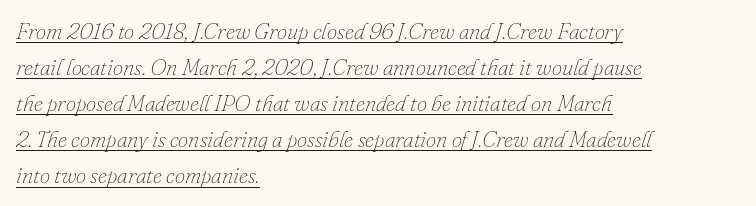
The image shows 23 px text type, italic (leaning right); set left-aligned, normal line spacing (1.57x), normal letter spacing, underlined.
